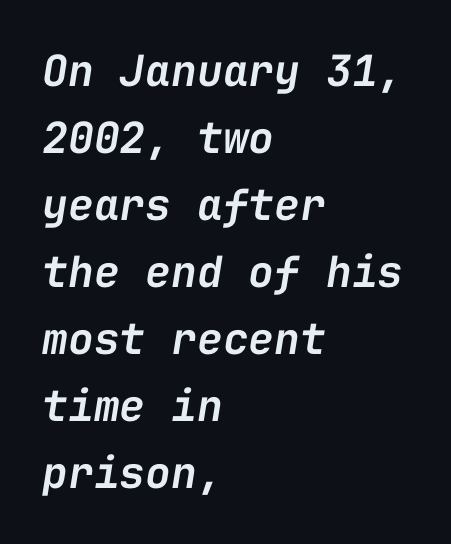
Q: Is the text bold? A: Semi-bold.
Q: Is the text italic (slanted)? A: Yes, it leans right by about 9 degrees.
Q: Is the text underlined? A: No.
Q: How is the paragraph aligned? A: Left-aligned.
Q: Is the spacing between letters normal or unusually wide? A: Normal.
Q: Is the spacing between lines tight, normal or loose? A: Normal.
Q: Width (condensed, normal, or wide)? A: Normal.
Q: Stroke contrast? A: Low.
Q: x-height? A: Medium.
Q: Monospaced? A: Yes.
